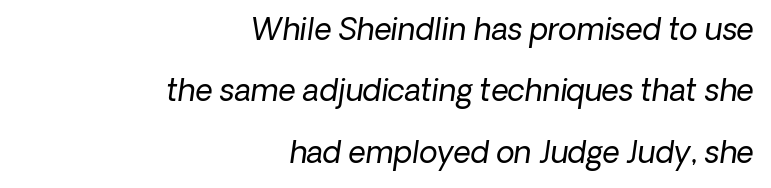
{"serif": "no", "bold": "no", "weight": "regular", "width": "normal", "stroke_contrast": "low", "x_height": "medium", "monospaced": "no", "underline": "no", "align": "right", "line_spacing": "loose", "line_spacing_ratio": 2.05, "letter_spacing": "normal", "letter_spacing_em": 0.0, "glyph_px": 30}
